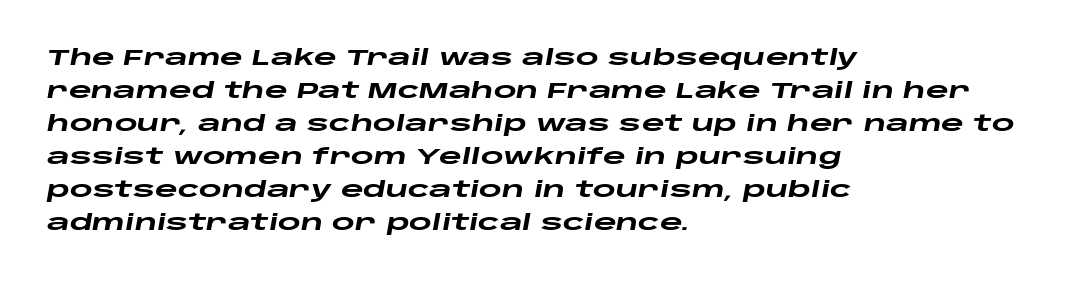
The image shows 22 px bold type, italic (leaning right); set left-aligned, normal line spacing (1.5x), normal letter spacing, not underlined.
